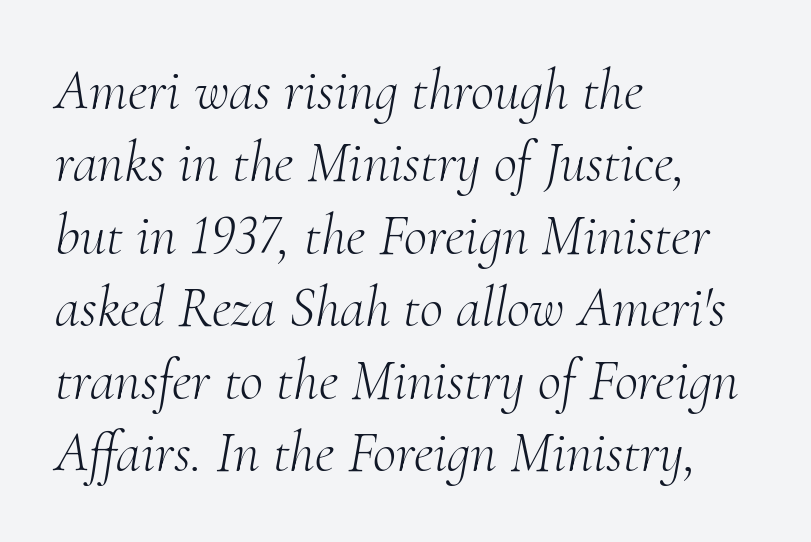
{"serif": "yes", "italic": "yes", "lean": "right", "slant_degrees": 10, "bold": "no", "weight": "light", "width": "normal", "stroke_contrast": "medium", "x_height": "small", "monospaced": "no", "underline": "no", "align": "left", "line_spacing": "normal", "line_spacing_ratio": 1.27, "letter_spacing": "normal", "letter_spacing_em": 0.0, "glyph_px": 57}
